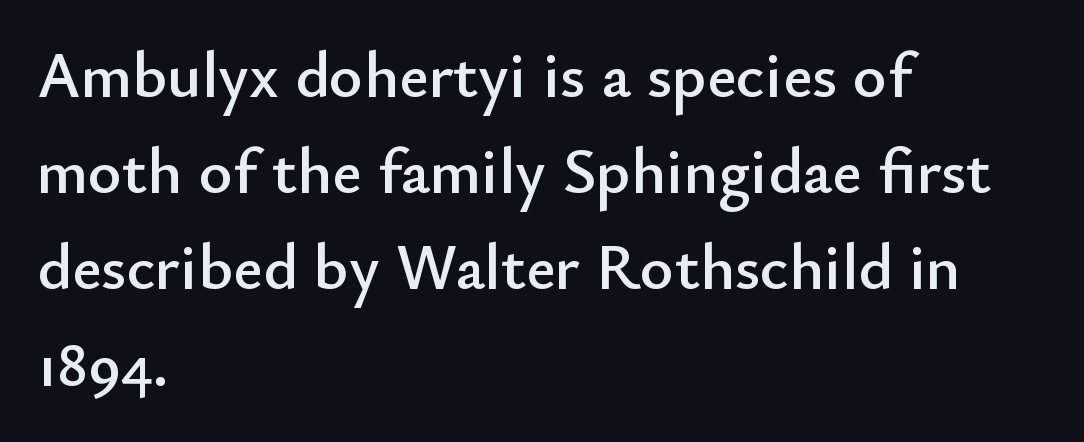
Q: Is the text italic (slanted)? A: No, it is upright.
Q: Is the typeface a serif or a sans-serif typeface? A: Sans-serif.
Q: Is the text underlined? A: No.
Q: How is the paragraph aligned? A: Left-aligned.
Q: Is the spacing between letters normal or unusually wide? A: Normal.
Q: Is the spacing between lines tight, normal or loose? A: Normal.
Q: Width (condensed, normal, or wide)? A: Normal.
Q: Stroke contrast? A: Low.
Q: x-height? A: Small.
Q: Monospaced? A: No.
